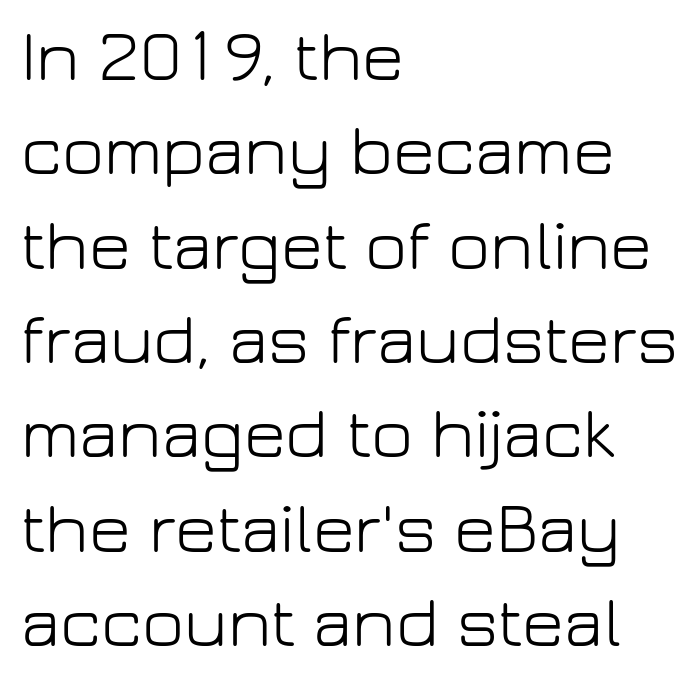
The image shows 72 px light sans-serif type, upright; set left-aligned, normal line spacing (1.31x), normal letter spacing, not underlined; low stroke contrast and a medium x-height.
